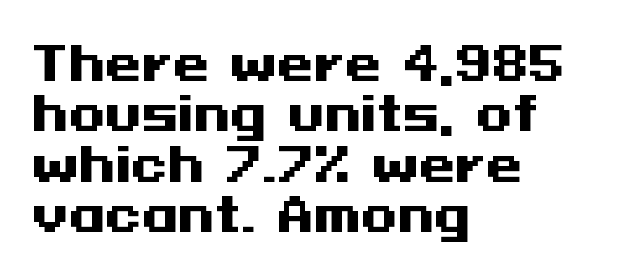
The image shows 47 px heavy, wide sans-serif type, upright; set left-aligned, tight line spacing (1.07x), normal letter spacing, not underlined; medium stroke contrast and a medium x-height.
